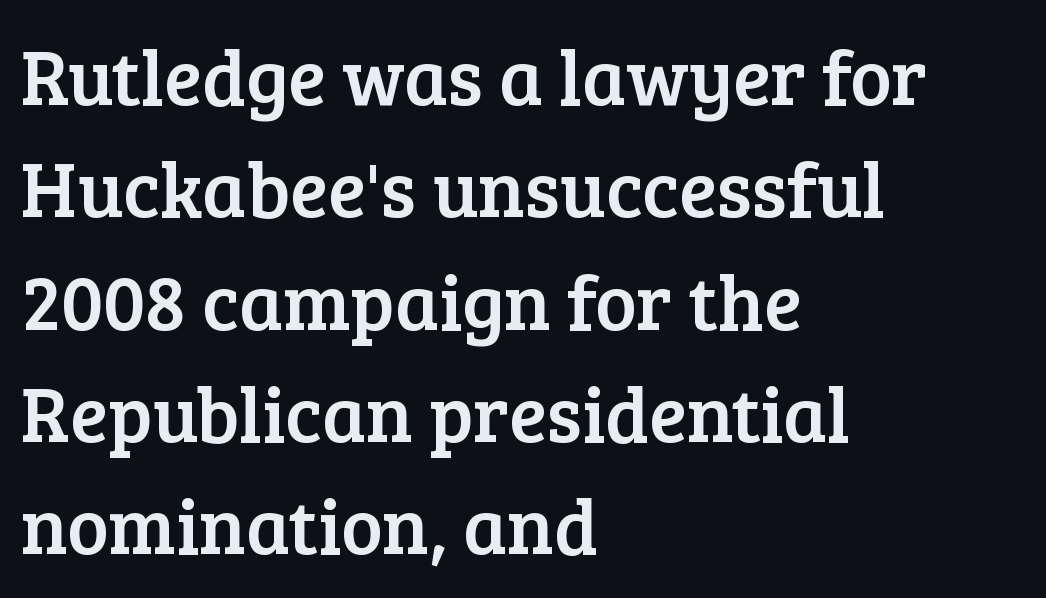
The image shows 78 px serif type, upright; set left-aligned, normal line spacing (1.44x), normal letter spacing, not underlined; low stroke contrast and a medium x-height.
